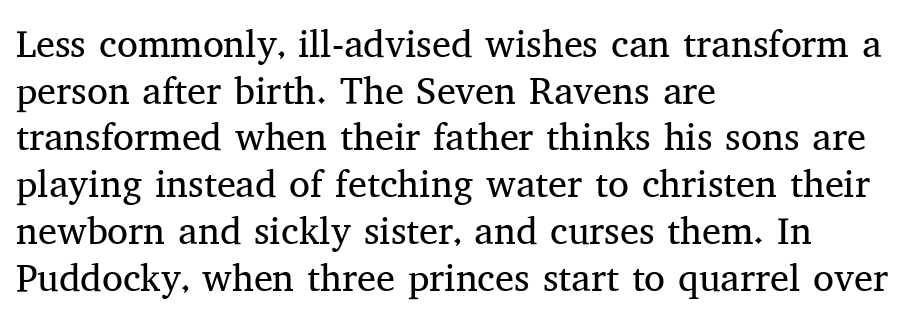
Q: Is the text bold? A: No.
Q: Is the text italic (slanted)? A: No, it is upright.
Q: Is the typeface a serif or a sans-serif typeface? A: Serif.
Q: Is the text underlined? A: No.
Q: How is the paragraph aligned? A: Left-aligned.
Q: Is the spacing between letters normal or unusually wide? A: Normal.
Q: Width (condensed, normal, or wide)? A: Normal.
Q: Stroke contrast? A: Medium.
Q: x-height? A: Medium.
Q: Monospaced? A: No.
